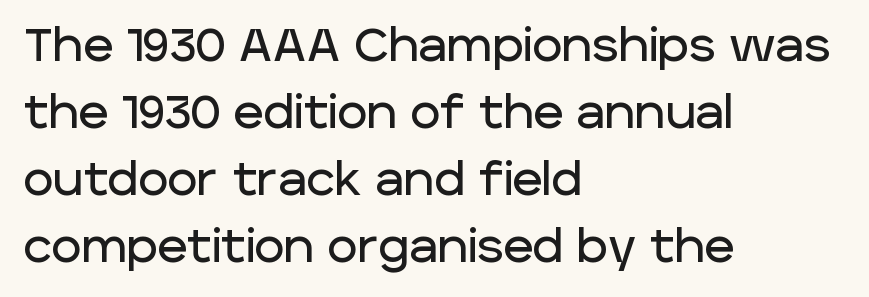
Q: Is the text italic (slanted)? A: No, it is upright.
Q: Is the typeface a serif or a sans-serif typeface? A: Sans-serif.
Q: Is the text underlined? A: No.
Q: How is the paragraph aligned? A: Left-aligned.
Q: Is the spacing between letters normal or unusually wide? A: Normal.
Q: Is the spacing between lines tight, normal or loose? A: Normal.
Q: Width (condensed, normal, or wide)? A: Normal.
Q: Stroke contrast? A: Low.
Q: x-height? A: Large.
Q: Monospaced? A: No.
